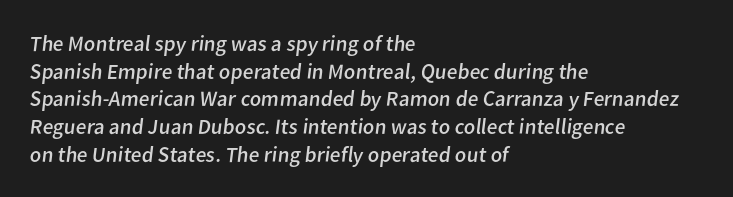
The image shows 22 px text type; set left-aligned, normal line spacing (1.26x), normal letter spacing, not underlined.
